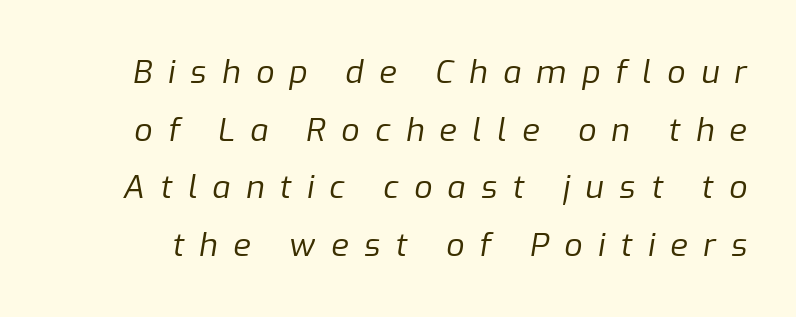
Any mark beneath the type? The region is blank. Caption: expanded tracking, letters set apart. No letter is thick-stroked: the sample isn't bold. Italic: yes, the glyphs are oblique. Note the varied advance widths — an 'i' is clearly narrower than an 'm'.
